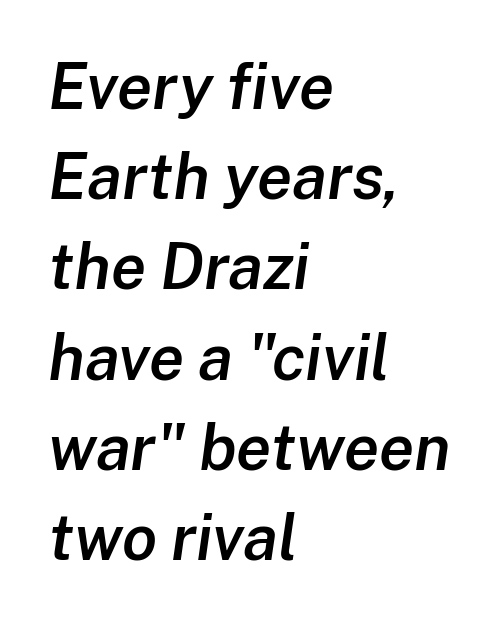
Descenders hang freely into open space. These lines stack with their left ends in a neat column. The lettering tilts uniformly, giving the passage an italic look. The passage shown is typed in a proportional face where columns would drift.
